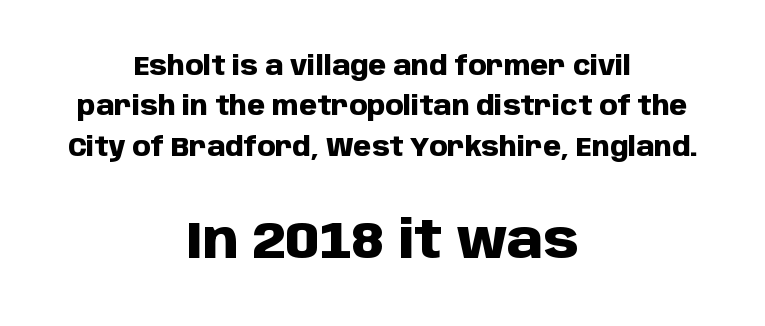
Q: Is the text bold? A: Yes.
Q: Is the text italic (slanted)? A: No, it is upright.
Q: Is the typeface a serif or a sans-serif typeface? A: Sans-serif.
Q: Is the text underlined? A: No.
Q: How is the paragraph aligned? A: Centered.
Q: Is the spacing between letters normal or unusually wide? A: Normal.
Q: Is the spacing between lines tight, normal or loose? A: Normal.
Q: Which block of text is set in a larger size, the first (top) or the second (bottom)? A: The second (bottom) one.
Q: Width (condensed, normal, or wide)? A: Normal.
Q: Stroke contrast? A: Low.
Q: x-height? A: Large.
Q: Monospaced? A: No.
